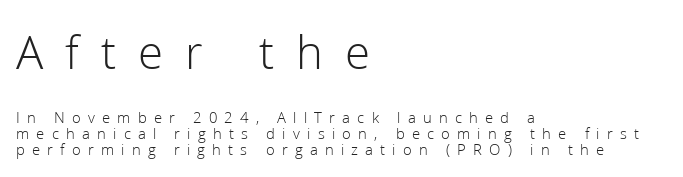
{"serif": "no", "italic": "no", "bold": "no", "weight": "light", "width": "normal", "stroke_contrast": "low", "x_height": "medium", "monospaced": "no", "underline": "no", "align": "left", "line_spacing": "tight", "line_spacing_ratio": 1.01, "letter_spacing": "wide", "letter_spacing_em": 0.45, "larger_block": "first", "size_ratio": 3.06, "glyph_px": 49}
